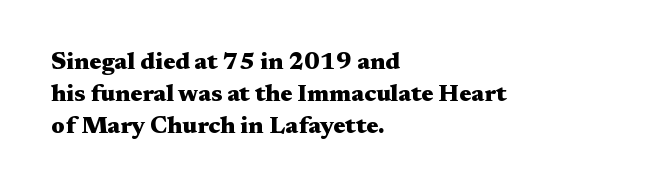
Heavy-handed strokes throughout: this text is bold. Ordinary non-slanted type is in use. The text block is weighted toward the left margin, trailing off unevenly rightward. Students, observe: this is what conventionally led text looks like. Students, note that the glyphs here touch the page at normal intervals. The words here are not underlined.
